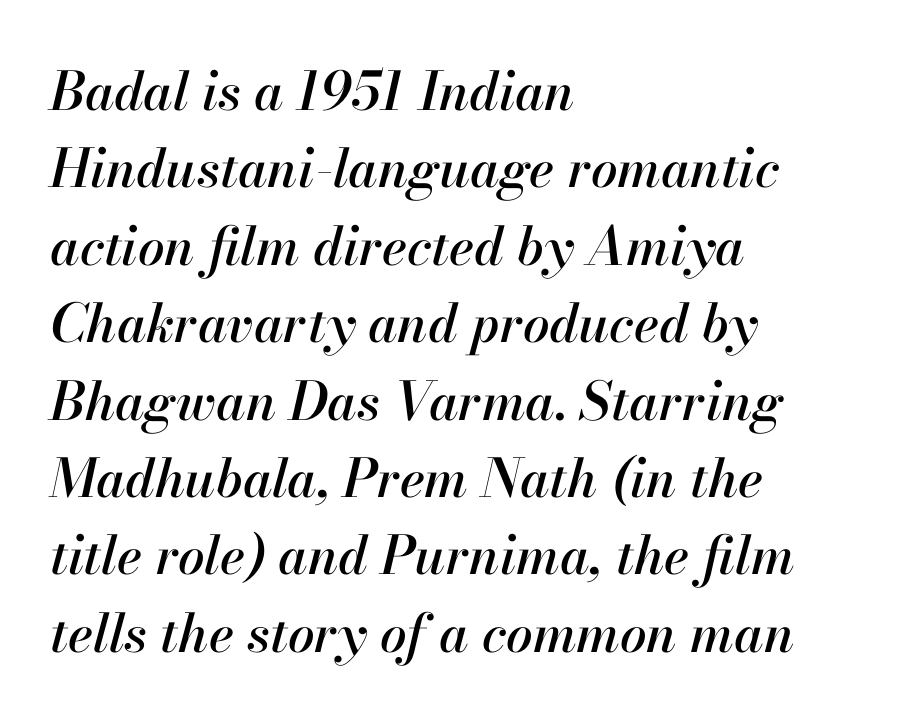
{"italic": "yes", "lean": "right", "slant_degrees": 13, "width": "normal", "stroke_contrast": "high", "x_height": "small", "monospaced": "no", "underline": "no", "align": "left", "line_spacing": "normal", "line_spacing_ratio": 1.46, "letter_spacing": "normal", "letter_spacing_em": 0.0, "glyph_px": 53}
